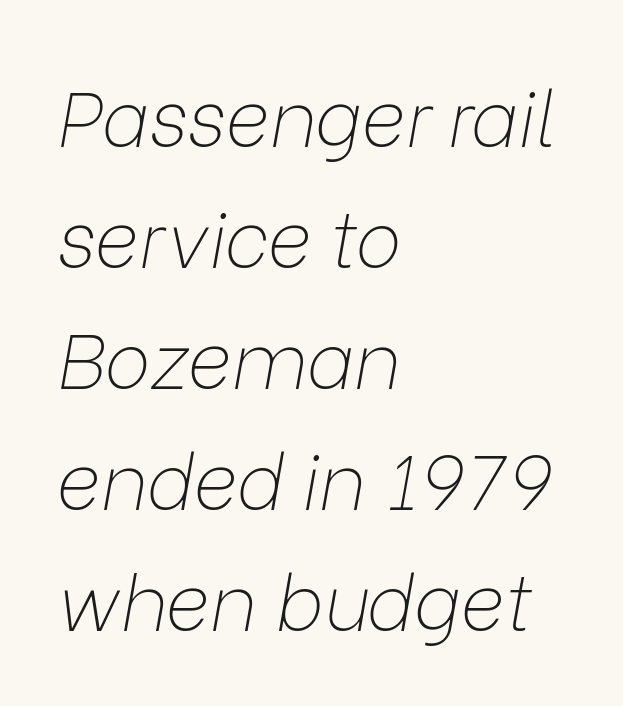
The image shows 77 px thin type, italic (leaning right); set left-aligned, normal line spacing (1.57x), normal letter spacing, not underlined; low stroke contrast and a medium x-height.
